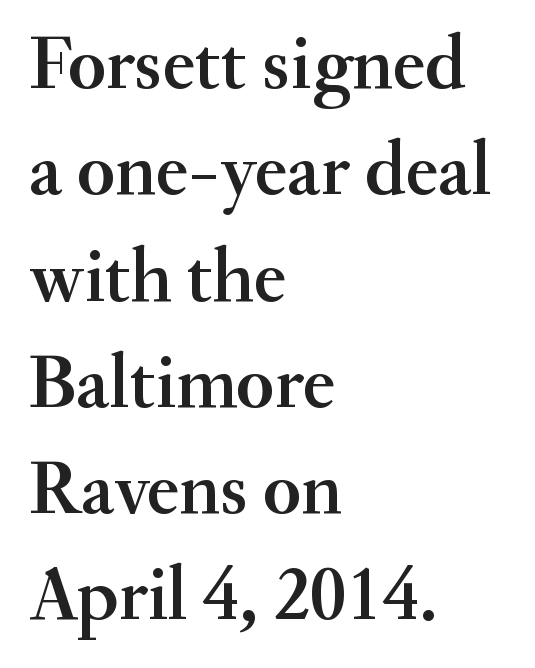
The image shows 77 px serif type, upright; set left-aligned, normal line spacing (1.38x), normal letter spacing, not underlined; medium stroke contrast and a small x-height.
